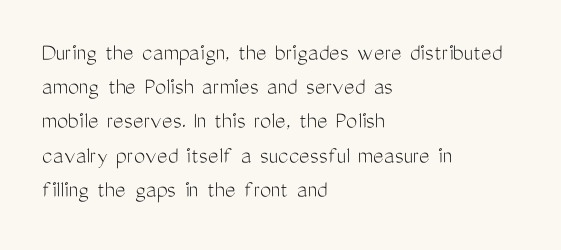
The image shows 25 px text type, upright; set left-aligned, normal line spacing (1.37x), normal letter spacing, not underlined.
